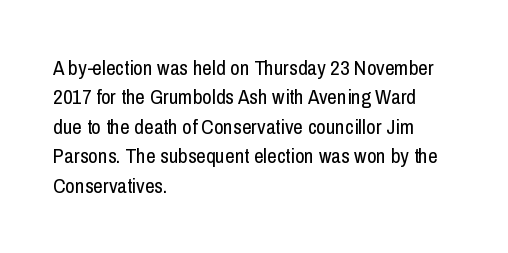
The image shows 21 px text type, upright; set left-aligned, normal line spacing (1.4x), normal letter spacing, not underlined.
